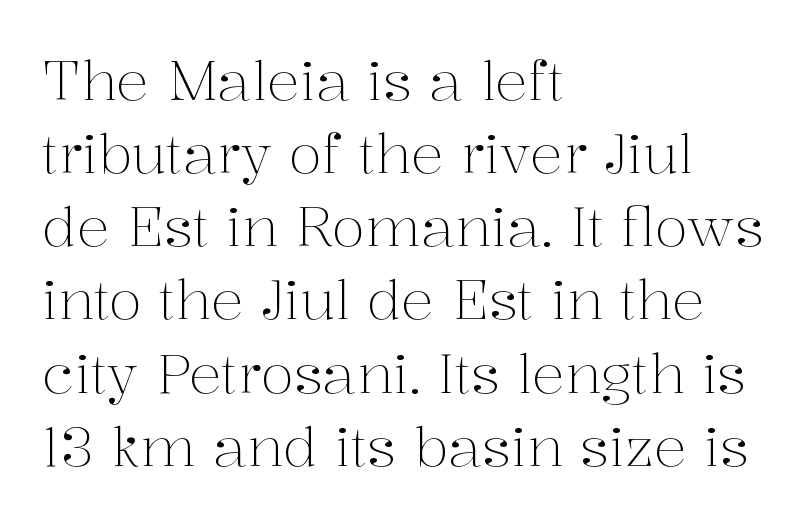
Typeset ragged right — the left edge is the straight one. Descenders hang freely into open space. The face used here is proportionally spaced, like ordinary book or web type. Honestly, the row spacing looks completely unremarkable. Posture: straight, roman, zero tilt. The passage shown is typeset with a serif family.
